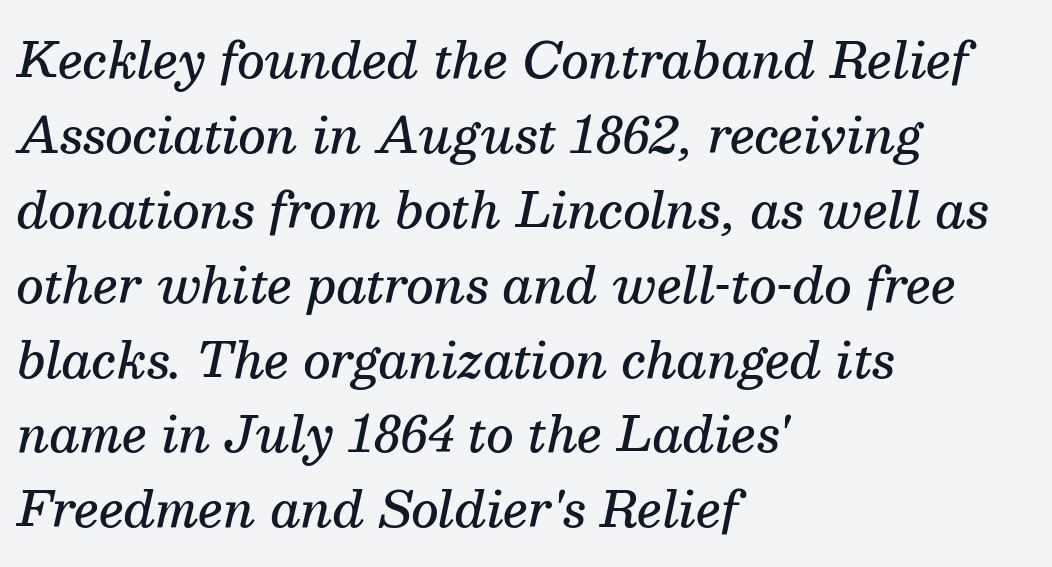
Notice how the stems are inclined rather than vertical — that's the hallmark of italics. All the whitespace from short lines collects on the right. Quick note: underline off. A typesetter would call this proportional, since set widths differ per character. Vertical spacing — default.
